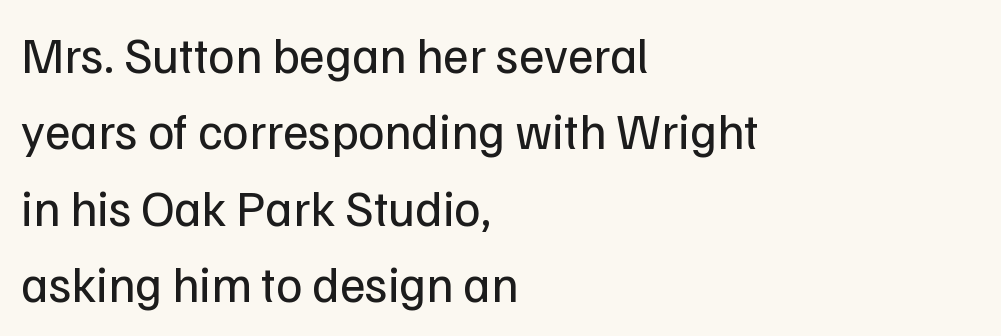
Q: Is the text bold? A: No.
Q: Is the text italic (slanted)? A: No, it is upright.
Q: Is the typeface a serif or a sans-serif typeface? A: Sans-serif.
Q: Is the text underlined? A: No.
Q: How is the paragraph aligned? A: Left-aligned.
Q: Is the spacing between letters normal or unusually wide? A: Normal.
Q: Is the spacing between lines tight, normal or loose? A: Normal.
Q: Width (condensed, normal, or wide)? A: Normal.
Q: Stroke contrast? A: Low.
Q: x-height? A: Medium.
Q: Monospaced? A: No.
